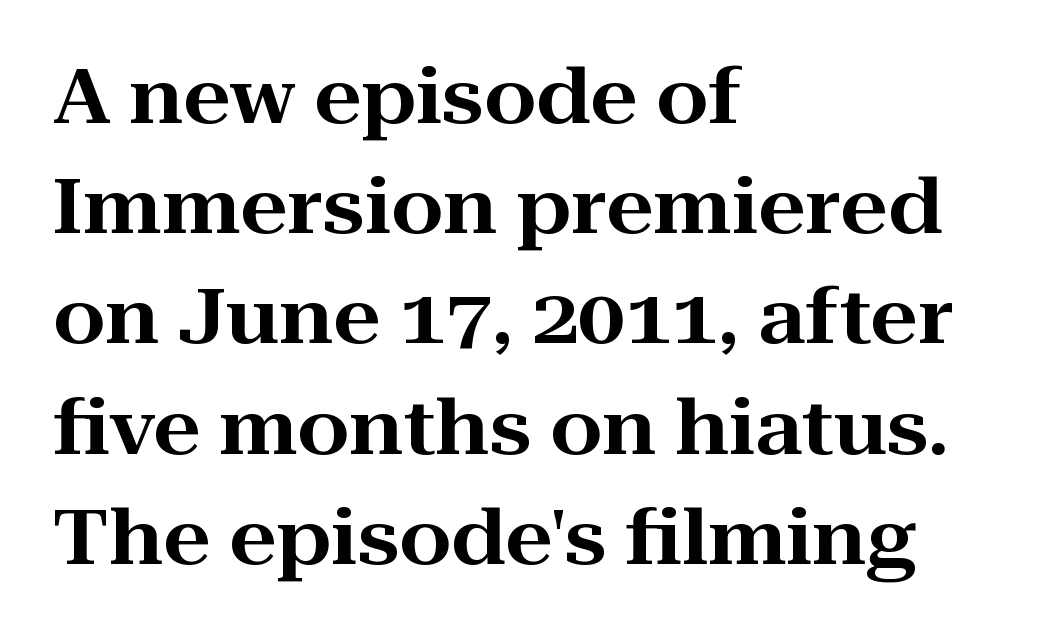
The image shows 75 px wide serif type, upright; set left-aligned, normal line spacing (1.47x), normal letter spacing, not underlined; high stroke contrast and a medium x-height.
